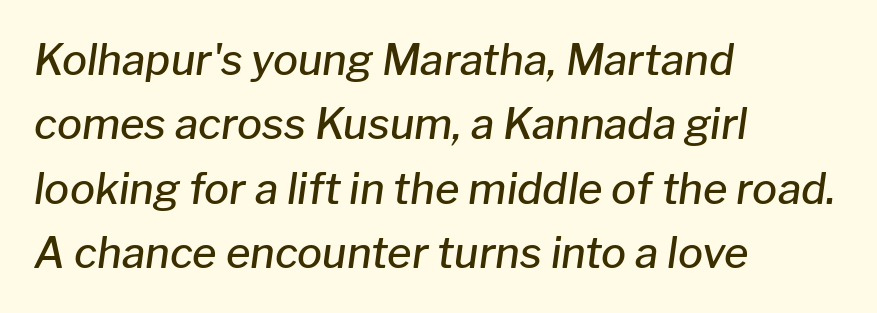
The image shows 42 px semibold type, italic (leaning right); set left-aligned, normal line spacing (1.53x), normal letter spacing, not underlined; low stroke contrast and a medium x-height.
